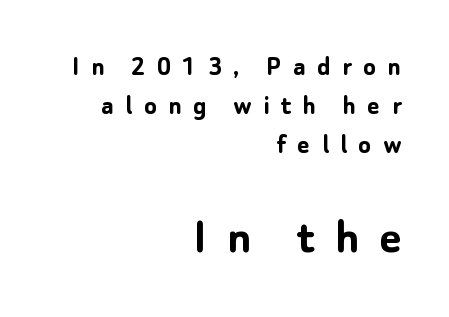
{"serif": "no", "italic": "no", "bold": "yes", "weight": "semibold", "width": "normal", "stroke_contrast": "low", "x_height": "medium", "monospaced": "no", "underline": "no", "align": "right", "line_spacing": "normal", "line_spacing_ratio": 1.35, "letter_spacing": "wide", "letter_spacing_em": 0.4, "larger_block": "second", "size_ratio": 1.76, "glyph_px": 51}
